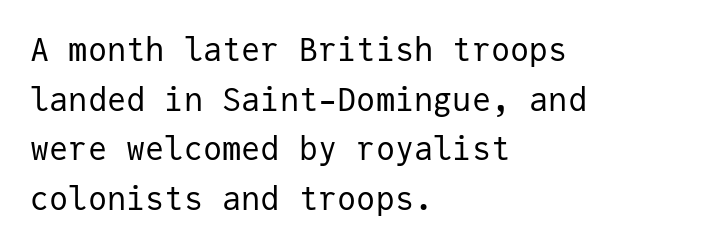
The letters sit at their default tracking, neither squeezed nor spread. The line-height multiplier appears to be the usual default. Stroke terminals: plain, sans-serif. The typeface has the unassuming heft of standard copy or less. The passage shown is typed in a monospace face where columns stay perfectly aligned.
